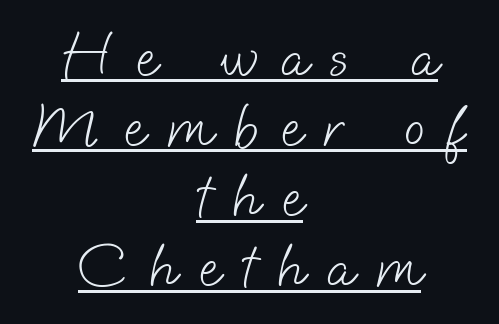
{"serif": "no", "bold": "no", "weight": "light", "width": "normal", "stroke_contrast": "low", "x_height": "small", "monospaced": "no", "underline": "yes", "align": "center", "line_spacing": "tight", "line_spacing_ratio": 1.15, "letter_spacing": "wide", "letter_spacing_em": 0.36, "glyph_px": 61}
